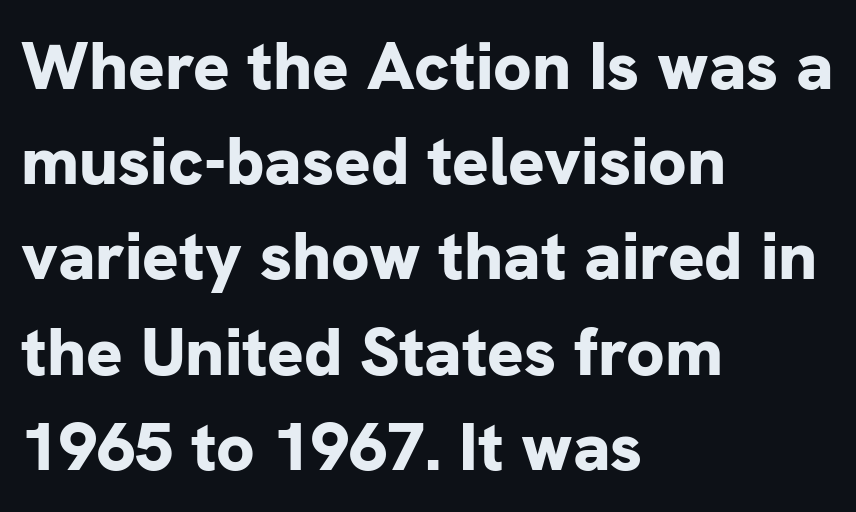
Q: Is the text bold? A: Yes.
Q: Is the text italic (slanted)? A: No, it is upright.
Q: Is the typeface a serif or a sans-serif typeface? A: Sans-serif.
Q: Is the text underlined? A: No.
Q: How is the paragraph aligned? A: Left-aligned.
Q: Is the spacing between letters normal or unusually wide? A: Normal.
Q: Is the spacing between lines tight, normal or loose? A: Normal.
Q: Width (condensed, normal, or wide)? A: Normal.
Q: Stroke contrast? A: Low.
Q: x-height? A: Medium.
Q: Monospaced? A: No.
